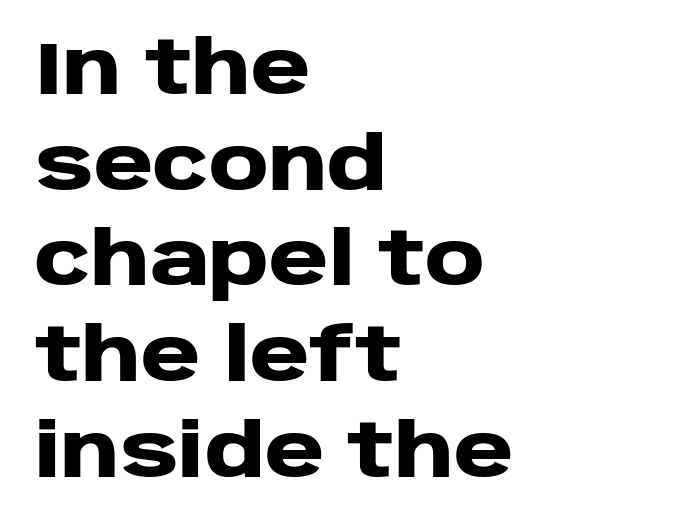
The image shows 73 px heavy, wide sans-serif type, upright; set left-aligned, normal line spacing (1.31x), normal letter spacing, not underlined; low stroke contrast and a large x-height.
